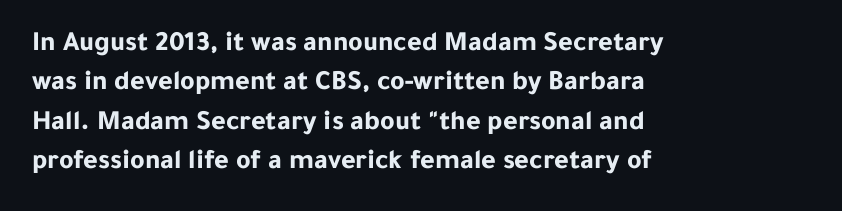
Typeset ragged right — the left edge is the straight one. Look at the stroke-to-counter ratio: heavy, a bold. A sans-serif font was chosen for this passage. Default kerning and tracking; the words read as compact shapes. Words float on clear page, feet unadorned.
